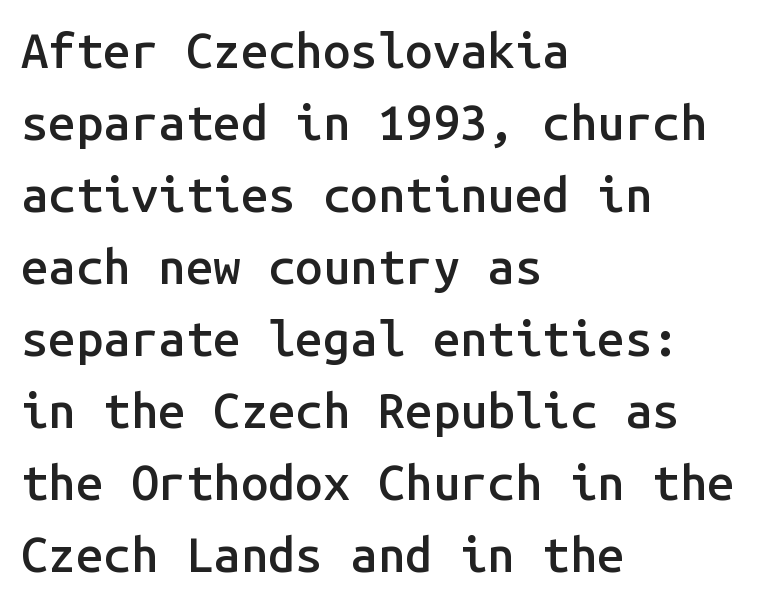
{"serif": "no", "italic": "no", "bold": "semi", "weight": "semibold", "width": "normal", "stroke_contrast": "low", "x_height": "medium", "monospaced": "yes", "underline": "no", "align": "left", "line_spacing": "normal", "line_spacing_ratio": 1.47, "letter_spacing": "normal", "letter_spacing_em": 0.0, "glyph_px": 49}
